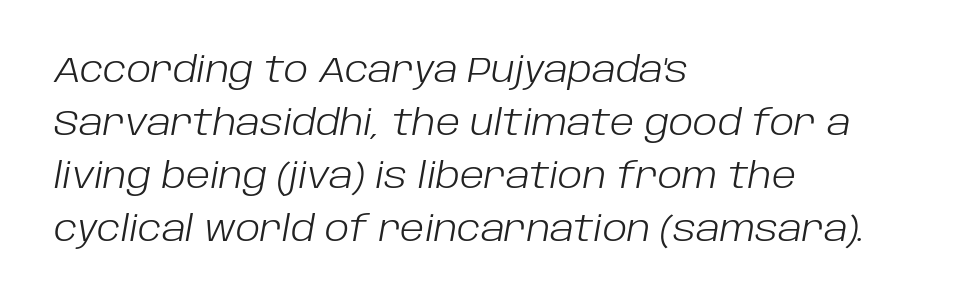
The image shows 35 px light type, italic (leaning right); set left-aligned, normal line spacing (1.51x), normal letter spacing, not underlined; low stroke contrast and a large x-height.
